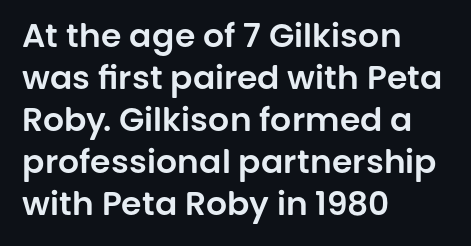
The image shows 33 px sans-serif type, upright; set left-aligned, normal line spacing (1.27x), normal letter spacing, not underlined; low stroke contrast and a large x-height.
